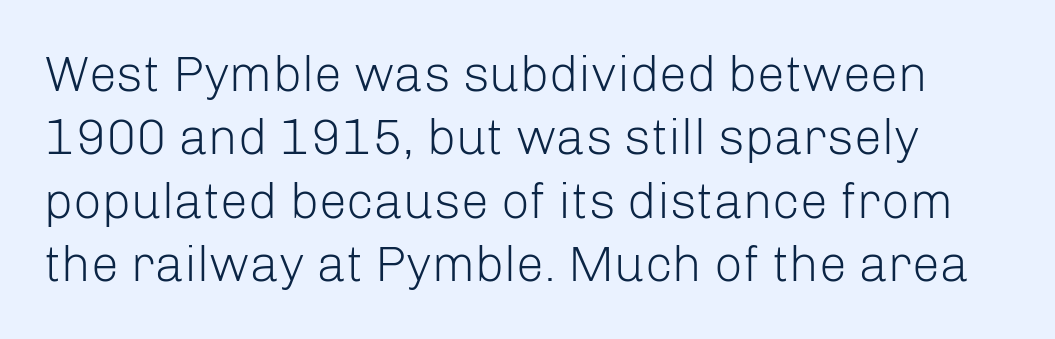
The characters display no serif detailing; their extremities are plain. Notice how descenders clear the ascenders below comfortably — that's standard leading. The strip under each line holds only bare page. It's the straight-up-and-down kind of type.
